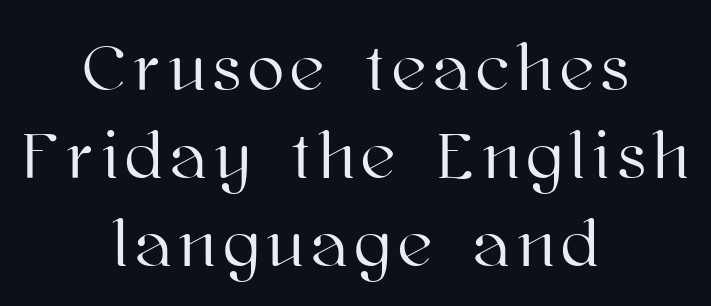
Q: Is the text italic (slanted)? A: No, it is upright.
Q: Is the text underlined? A: No.
Q: How is the paragraph aligned? A: Centered.
Q: Is the spacing between lines tight, normal or loose? A: Normal.
Q: Width (condensed, normal, or wide)? A: Normal.
Q: Stroke contrast? A: High.
Q: x-height? A: Medium.
Q: Monospaced? A: No.
